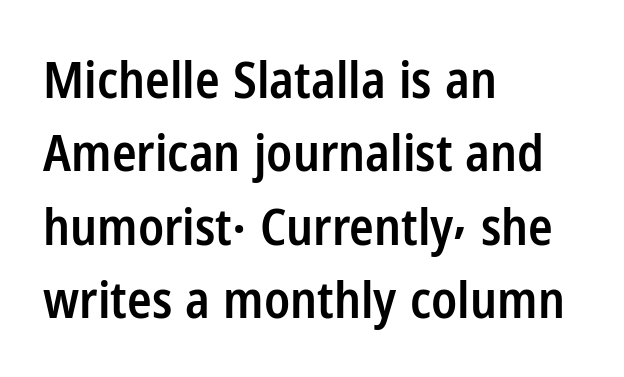
The image shows 51 px semibold, condensed sans-serif type, upright; set left-aligned, normal line spacing (1.44x), normal letter spacing, not underlined; low stroke contrast and a medium x-height.
